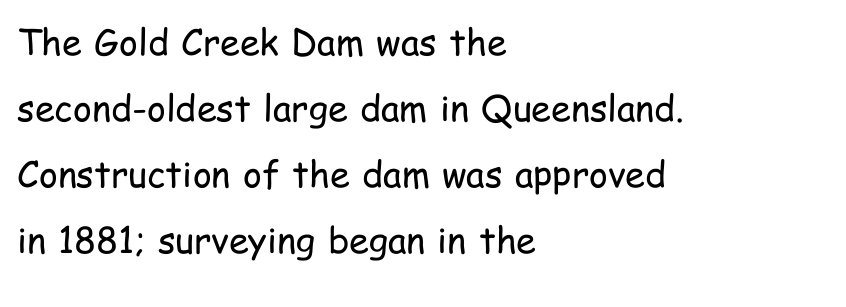
Stems here are at most as thick as an everyday book face. Is this a fixed-width face? No — the glyphs have proportional, varying widths. The type is set solid horizontally, with unmodified tracking. Left-aligned paragraph, ragged on the right. The specimen reads as upright at a glance.
